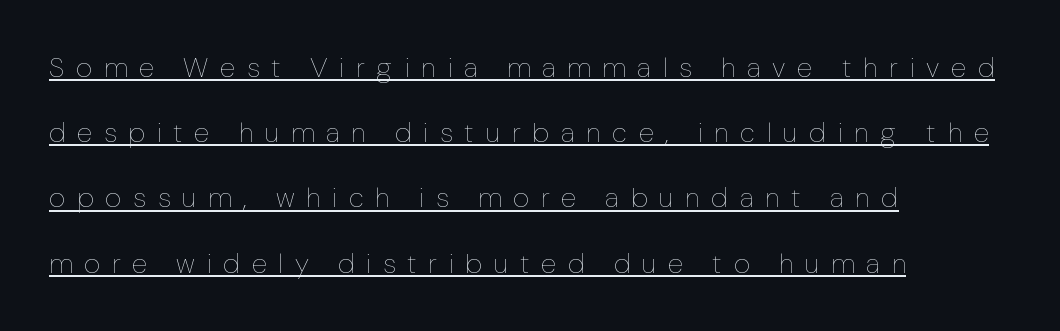
Q: Is the text bold? A: No.
Q: Is the text italic (slanted)? A: No, it is upright.
Q: Is the text underlined? A: Yes.
Q: How is the paragraph aligned? A: Left-aligned.
Q: Is the spacing between letters normal or unusually wide? A: Unusually wide.
Q: Is the spacing between lines tight, normal or loose? A: Loose.
Q: Width (condensed, normal, or wide)? A: Normal.
Q: Stroke contrast? A: Low.
Q: x-height? A: Medium.
Q: Monospaced? A: No.
